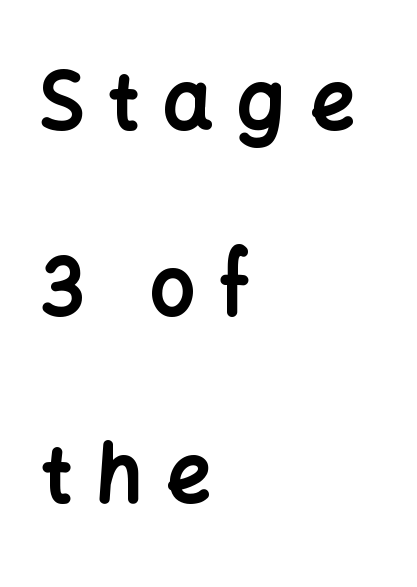
The image shows 79 px bold sans-serif type, upright; set left-aligned, loose line spacing (2.36x), unusually wide letter spacing (+0.3 em), not underlined; low stroke contrast and a medium x-height.
